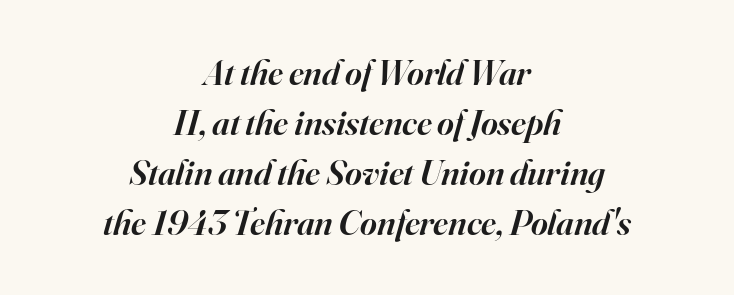
Q: Is the text bold? A: Semi-bold.
Q: Is the text italic (slanted)? A: Yes, it leans right by about 16 degrees.
Q: Is the typeface a serif or a sans-serif typeface? A: Serif.
Q: Is the text underlined? A: No.
Q: How is the paragraph aligned? A: Centered.
Q: Is the spacing between letters normal or unusually wide? A: Normal.
Q: Is the spacing between lines tight, normal or loose? A: Normal.
Q: Width (condensed, normal, or wide)? A: Normal.
Q: Stroke contrast? A: High.
Q: x-height? A: Small.
Q: Monospaced? A: No.
